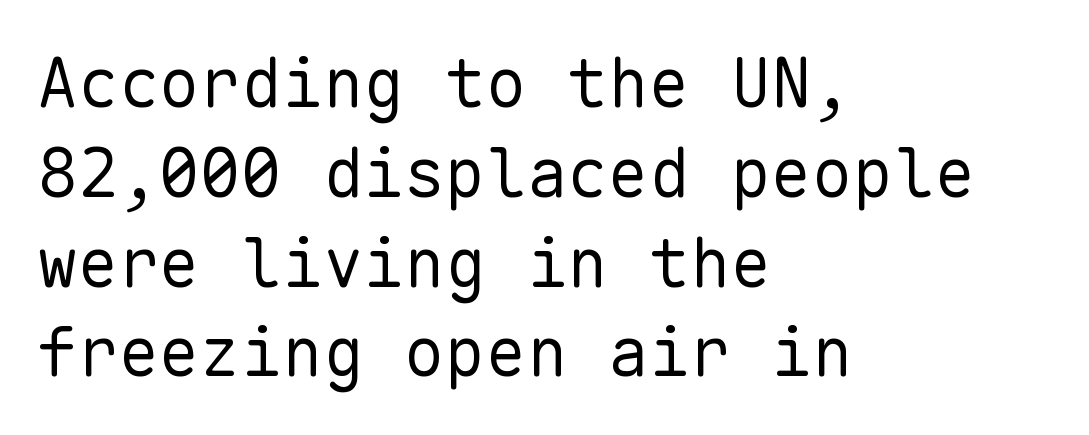
{"serif": "no", "italic": "no", "bold": "no", "weight": "regular", "width": "normal", "stroke_contrast": "low", "x_height": "medium", "monospaced": "yes", "underline": "no", "align": "left", "line_spacing": "normal", "line_spacing_ratio": 1.32, "letter_spacing": "normal", "letter_spacing_em": 0.0, "glyph_px": 68}
